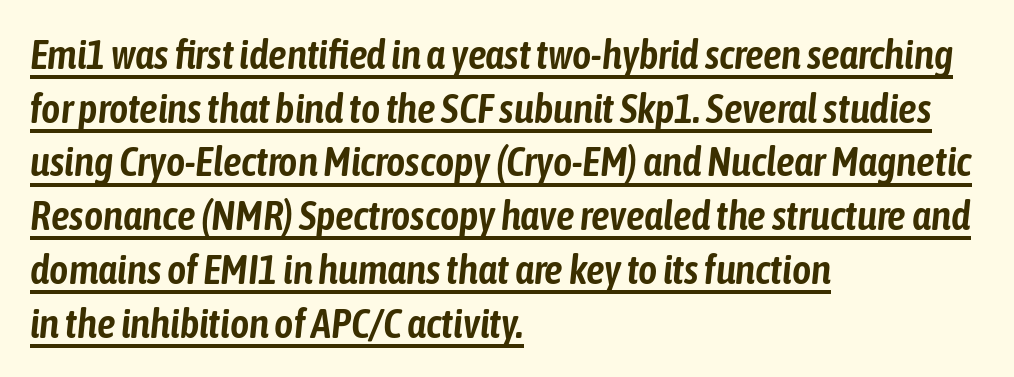
Varying glyph widths throughout — classic text-font behaviour. A normal amount of white space separates one row of letters from the next. Which margin do the lines hug? The left one — the right edge is uneven. In terms of posture, this sample is oblique.
